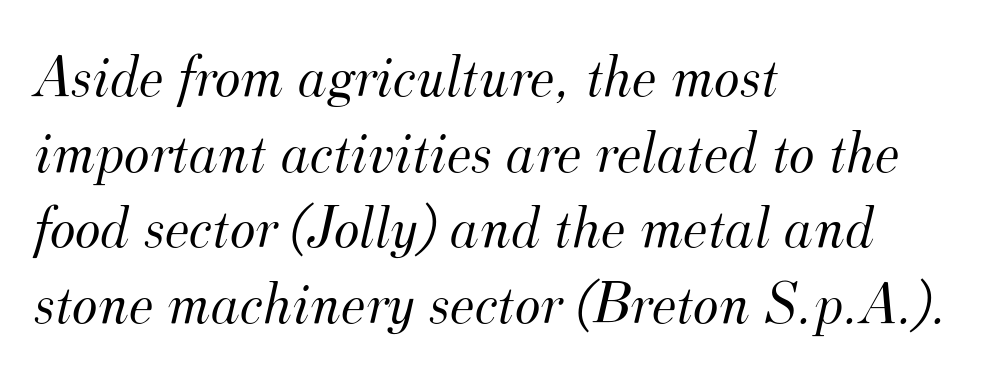
Q: Is the text bold? A: No.
Q: Is the text italic (slanted)? A: Yes, it leans right by about 12 degrees.
Q: Is the typeface a serif or a sans-serif typeface? A: Serif.
Q: Is the text underlined? A: No.
Q: How is the paragraph aligned? A: Left-aligned.
Q: Is the spacing between letters normal or unusually wide? A: Normal.
Q: Width (condensed, normal, or wide)? A: Normal.
Q: Stroke contrast? A: Medium.
Q: x-height? A: Small.
Q: Monospaced? A: No.
